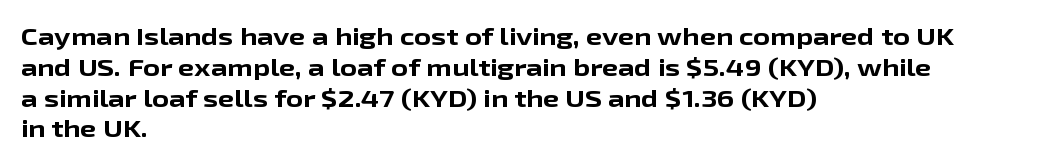
It's the straight-up-and-down kind of type. Descender tails drop into unmarked territory. Weight check: bold — yes, fully. Line beginnings align vertically; line endings do not.
